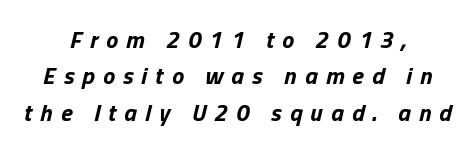
Slant detected: the letters are inclined. Descenders hang freely into open space. Spacing between characters has been opened up far beyond the box default. Regarding leading, the lines here are spaced in the standard way.
